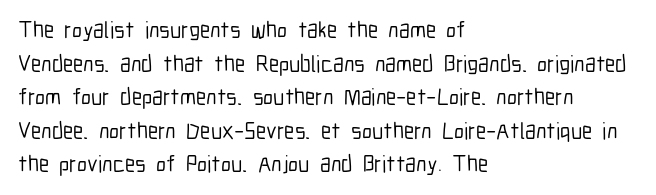
{"italic": "no", "underline": "no", "align": "left", "line_spacing": "normal", "line_spacing_ratio": 1.46, "letter_spacing": "normal", "letter_spacing_em": 0.0, "glyph_px": 23}
